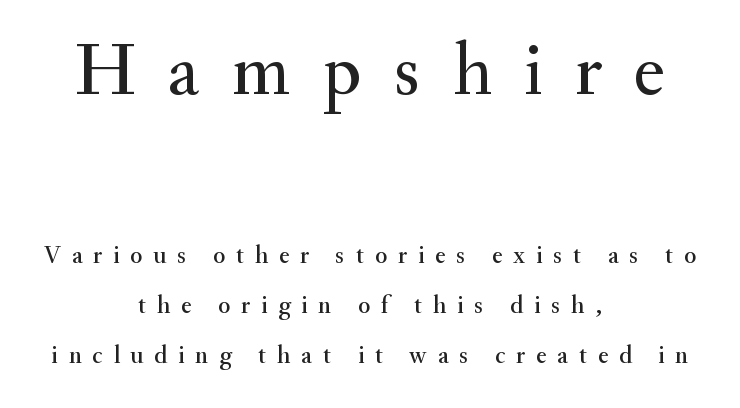
Q: Is the text italic (slanted)? A: No, it is upright.
Q: Is the typeface a serif or a sans-serif typeface? A: Serif.
Q: Is the text underlined? A: No.
Q: How is the paragraph aligned? A: Centered.
Q: Is the spacing between letters normal or unusually wide? A: Unusually wide.
Q: Is the spacing between lines tight, normal or loose? A: Loose.
Q: Which block of text is set in a larger size, the first (top) or the second (bottom)? A: The first (top) one.
Q: Width (condensed, normal, or wide)? A: Normal.
Q: Stroke contrast? A: Medium.
Q: x-height? A: Small.
Q: Monospaced? A: No.
